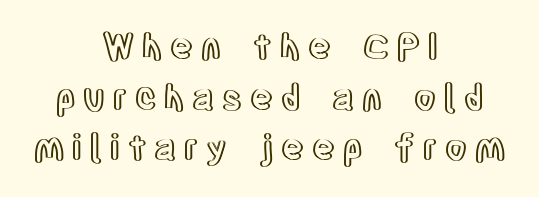
The image shows 35 px condensed type, upright; set centered, normal line spacing (1.45x), unusually wide letter spacing (+0.23 em), not underlined; a large x-height.
